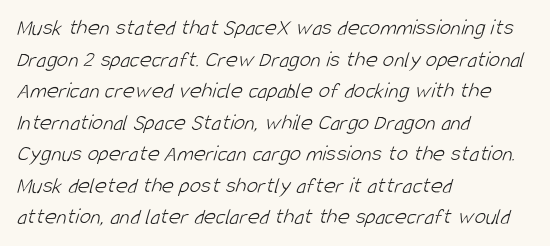
The image shows 23 px text type; set left-aligned, normal line spacing (1.37x), normal letter spacing, not underlined.
